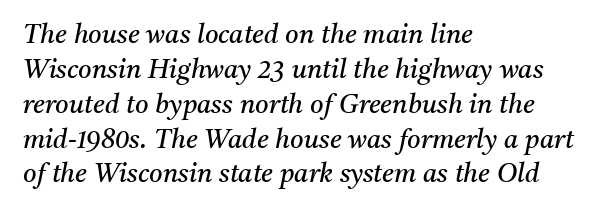
The image shows 26 px text type, italic (leaning right); set left-aligned, normal line spacing (1.34x), normal letter spacing, not underlined.
